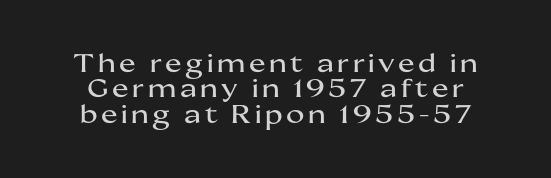
The image shows 25 px text type, upright; set tight line spacing (1.02x), not underlined.
